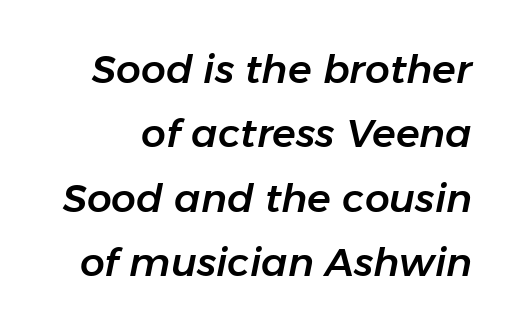
The image shows 39 px text type, italic (leaning right); set normal line spacing (1.65x), normal letter spacing, not underlined; low stroke contrast and a medium x-height.
